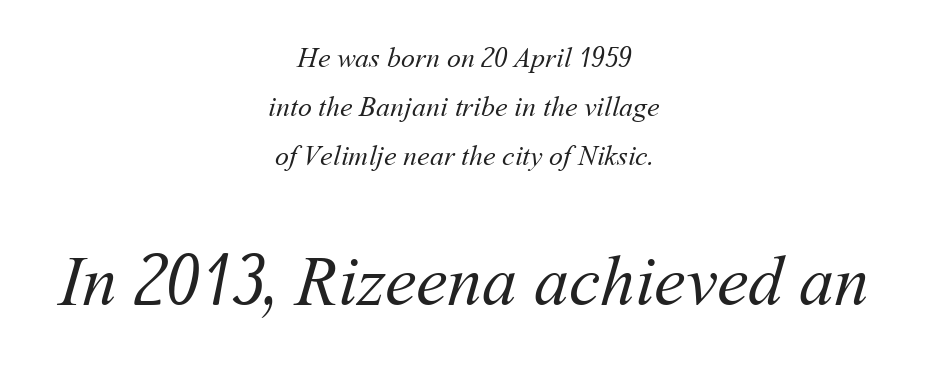
Q: Is the text bold? A: No.
Q: Is the text underlined? A: No.
Q: How is the paragraph aligned? A: Centered.
Q: Is the spacing between letters normal or unusually wide? A: Normal.
Q: Which block of text is set in a larger size, the first (top) or the second (bottom)? A: The second (bottom) one.
Q: Width (condensed, normal, or wide)? A: Normal.
Q: Stroke contrast? A: Medium.
Q: x-height? A: Medium.
Q: Monospaced? A: No.
